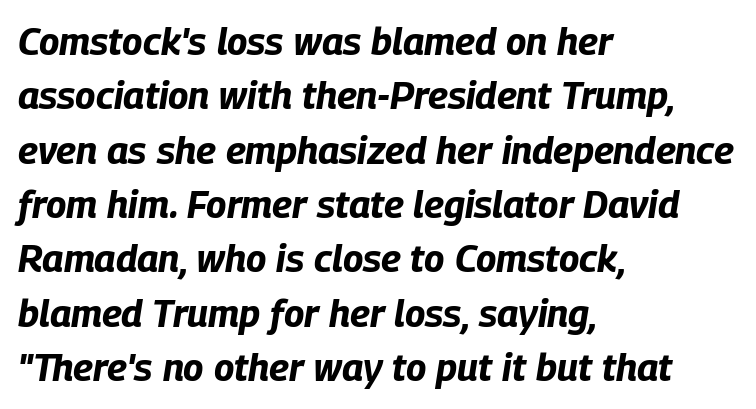
Q: Is the text bold? A: Yes.
Q: Is the text italic (slanted)? A: Yes, it leans right by about 9 degrees.
Q: Is the text underlined? A: No.
Q: How is the paragraph aligned? A: Left-aligned.
Q: Is the spacing between letters normal or unusually wide? A: Normal.
Q: Is the spacing between lines tight, normal or loose? A: Normal.
Q: Width (condensed, normal, or wide)? A: Condensed.
Q: Stroke contrast? A: Low.
Q: x-height? A: Large.
Q: Monospaced? A: No.
